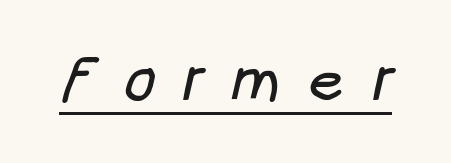
{"serif": "no", "width": "condensed", "stroke_contrast": "low", "x_height": "large", "monospaced": "no", "underline": "yes", "letter_spacing": "wide", "letter_spacing_em": 0.41, "glyph_px": 64}
